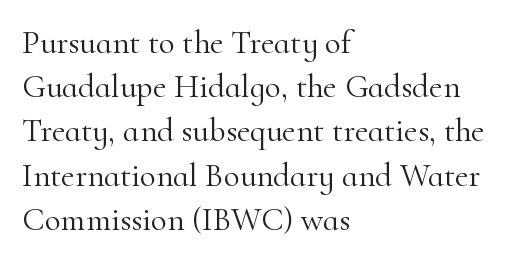
Little horizontal feet cap the strokes, marking this as serif type. The face used here is proportionally spaced, like ordinary book or web type. The passage is arranged the way most books set body copy — flush left. Students, note that the glyphs here touch the page at normal intervals. Heft: none added — not bold. Summary of vertical rhythm: regular, with standard interline spacing.
